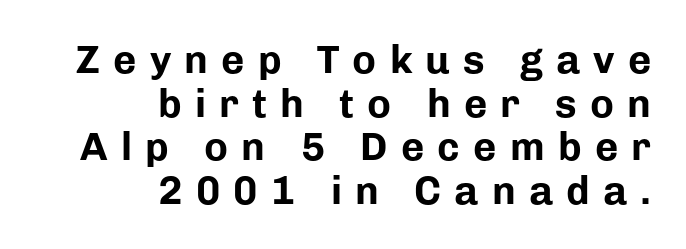
Letter spacing: wide. Notice how thick the strokes are: this is what a full bold looks like. Varying glyph widths throughout — classic text-font behaviour. The font family rendered here belongs to the sans-serif group. The lines are quadded right.
